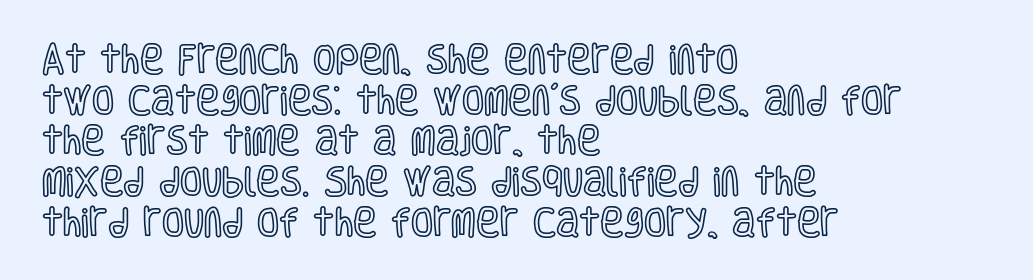
The image shows 32 px condensed type, upright; set left-aligned, normal line spacing (1.27x), normal letter spacing, not underlined; a large x-height.
